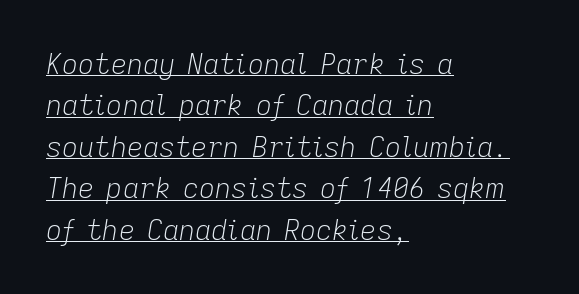
Q: Is the text bold? A: No.
Q: Is the text italic (slanted)? A: Yes, it leans right by about 9 degrees.
Q: Is the text underlined? A: Yes.
Q: How is the paragraph aligned? A: Left-aligned.
Q: Is the spacing between letters normal or unusually wide? A: Normal.
Q: Is the spacing between lines tight, normal or loose? A: Normal.
Q: Width (condensed, normal, or wide)? A: Normal.
Q: Stroke contrast? A: Low.
Q: x-height? A: Medium.
Q: Monospaced? A: No.
